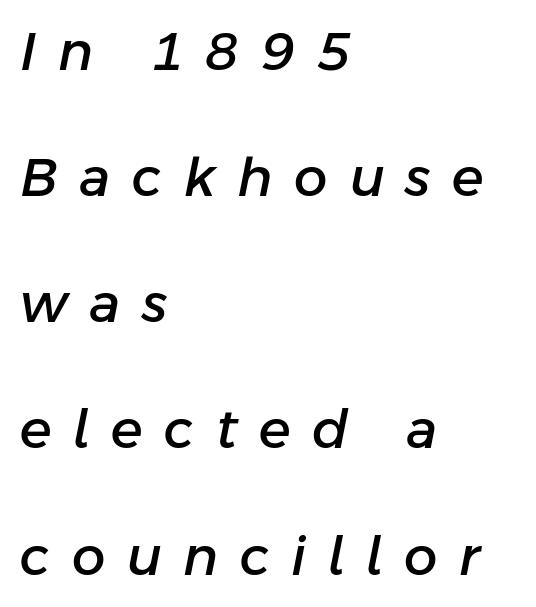
The image shows 53 px text type, italic (leaning right); set left-aligned, loose line spacing (2.38x), unusually wide letter spacing (+0.41 em), not underlined; low stroke contrast and a medium x-height.
